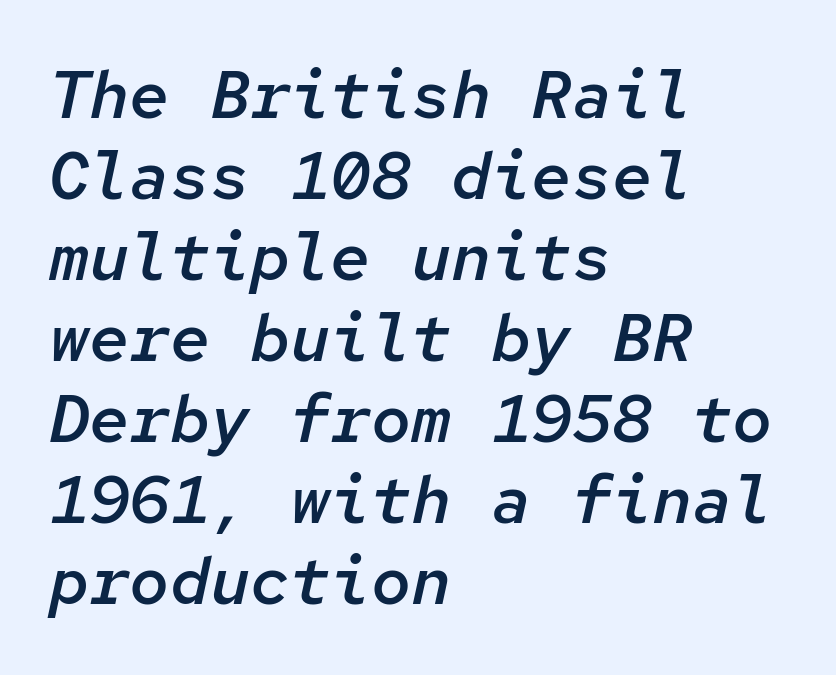
Here the glyphs are tracked normally, forming tight word shapes. In terms of weight, the rendering is demibold, just under bold. Check the space under the baseline: it is left empty. Each letter, wide or thin by design, is forced into the same width here. This rendering uses left alignment, leaving the right contour irregular. The specimen reads as italic at a glance.
